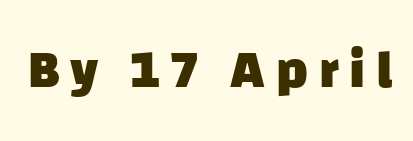
Q: Is the text bold? A: Yes.
Q: Is the typeface a serif or a sans-serif typeface? A: Sans-serif.
Q: Is the text underlined? A: No.
Q: Is the spacing between letters normal or unusually wide? A: Unusually wide.
Q: Width (condensed, normal, or wide)? A: Normal.
Q: Stroke contrast? A: Low.
Q: x-height? A: Large.
Q: Monospaced? A: No.
